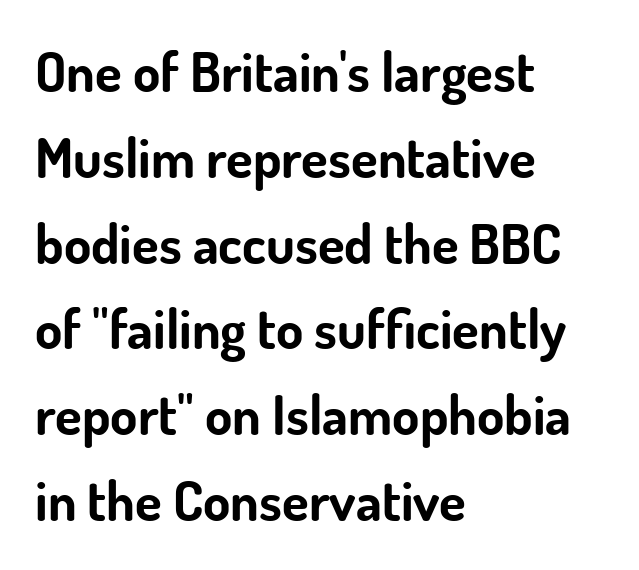
Q: Is the text bold? A: Yes.
Q: Is the text italic (slanted)? A: No, it is upright.
Q: Is the typeface a serif or a sans-serif typeface? A: Sans-serif.
Q: Is the text underlined? A: No.
Q: How is the paragraph aligned? A: Left-aligned.
Q: Is the spacing between letters normal or unusually wide? A: Normal.
Q: Is the spacing between lines tight, normal or loose? A: Normal.
Q: Width (condensed, normal, or wide)? A: Normal.
Q: Stroke contrast? A: Low.
Q: x-height? A: Small.
Q: Monospaced? A: No.
